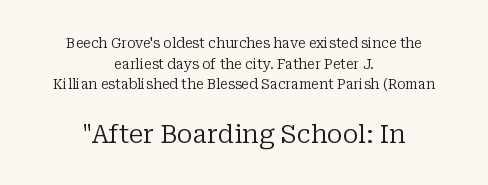
Q: Is the text bold? A: No.
Q: Is the text italic (slanted)? A: No, it is upright.
Q: Is the text underlined? A: No.
Q: How is the paragraph aligned? A: Centered.
Q: Is the spacing between letters normal or unusually wide? A: Normal.
Q: Is the spacing between lines tight, normal or loose? A: Normal.
Q: Which block of text is set in a larger size, the first (top) or the second (bottom)? A: The second (bottom) one.
